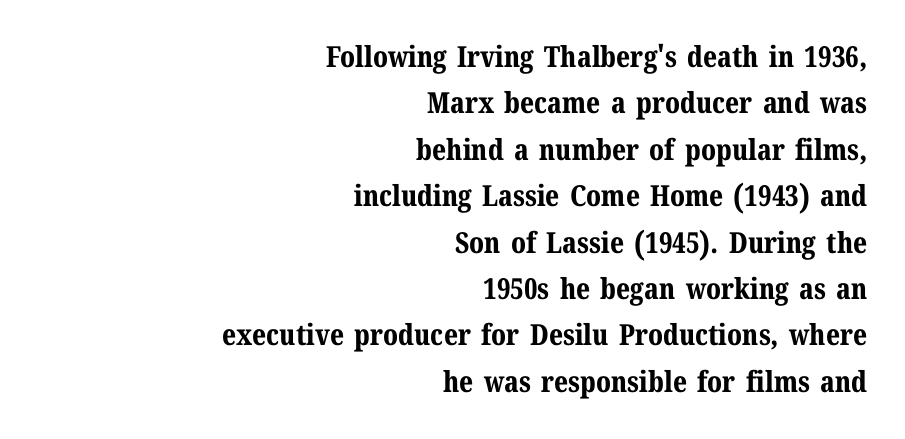
Q: Is the text bold? A: Yes.
Q: Is the text italic (slanted)? A: No, it is upright.
Q: Is the typeface a serif or a sans-serif typeface? A: Serif.
Q: Is the text underlined? A: No.
Q: How is the paragraph aligned? A: Right-aligned.
Q: Is the spacing between letters normal or unusually wide? A: Normal.
Q: Is the spacing between lines tight, normal or loose? A: Normal.
Q: Width (condensed, normal, or wide)? A: Normal.
Q: Stroke contrast? A: Medium.
Q: x-height? A: Medium.
Q: Monospaced? A: No.
